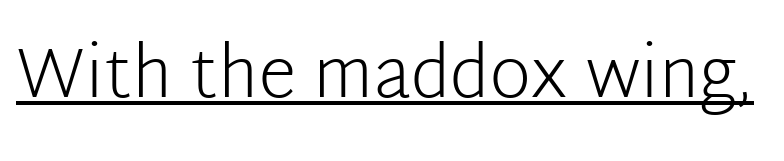
Q: Is the text bold? A: No.
Q: Is the text italic (slanted)? A: No, it is upright.
Q: Is the typeface a serif or a sans-serif typeface? A: Sans-serif.
Q: Is the text underlined? A: Yes.
Q: Is the spacing between letters normal or unusually wide? A: Normal.
Q: Width (condensed, normal, or wide)? A: Normal.
Q: Stroke contrast? A: Low.
Q: x-height? A: Medium.
Q: Monospaced? A: No.
